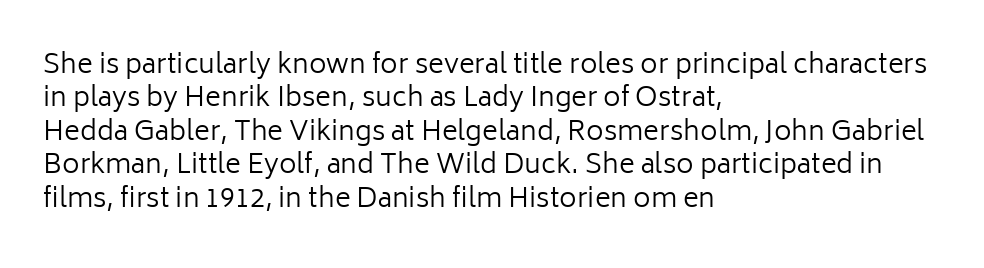
Q: Is the text bold? A: No.
Q: Is the text italic (slanted)? A: No, it is upright.
Q: Is the text underlined? A: No.
Q: How is the paragraph aligned? A: Left-aligned.
Q: Is the spacing between letters normal or unusually wide? A: Normal.
